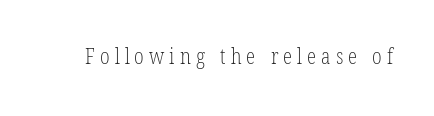
{"bold": "no", "underline": "no", "letter_spacing": "wide", "letter_spacing_em": 0.24, "glyph_px": 21}
